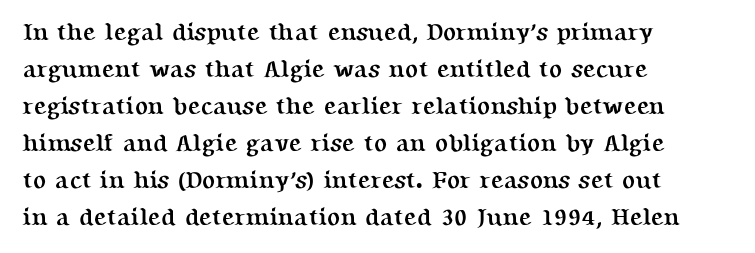
{"italic": "no", "bold": "yes", "underline": "no", "align": "left", "line_spacing": "normal", "line_spacing_ratio": 1.54, "letter_spacing": "normal", "letter_spacing_em": 0.0, "glyph_px": 24}
